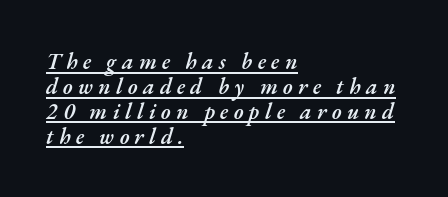
The image shows 22 px text type, italic (leaning right); set left-aligned, tight line spacing (1.13x), unusually wide letter spacing (+0.24 em), underlined.
